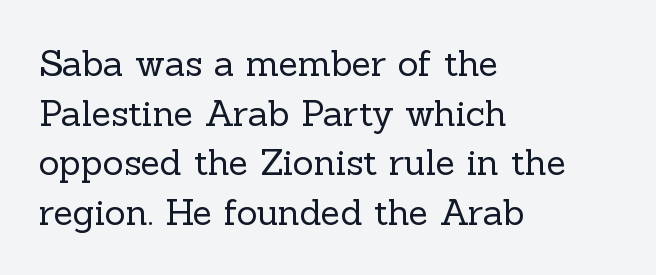
If you drew a line through each stem, it would be perfectly vertical. Weight: regular or lighter. Nobody drew a line under any word here. One glance says typical: line gaps are just what's usual. Look at the bottom of the vertical strokes: they flare into serifs here. The face used here is proportionally spaced, like ordinary book or web type.
